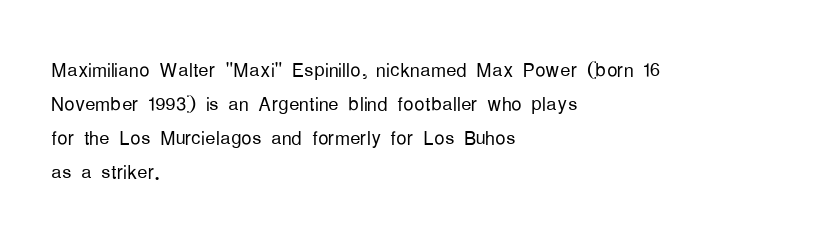
{"italic": "no", "bold": "no", "underline": "no", "align": "left", "line_spacing": "normal", "line_spacing_ratio": 1.31, "letter_spacing": "normal", "letter_spacing_em": 0.0, "glyph_px": 26}
